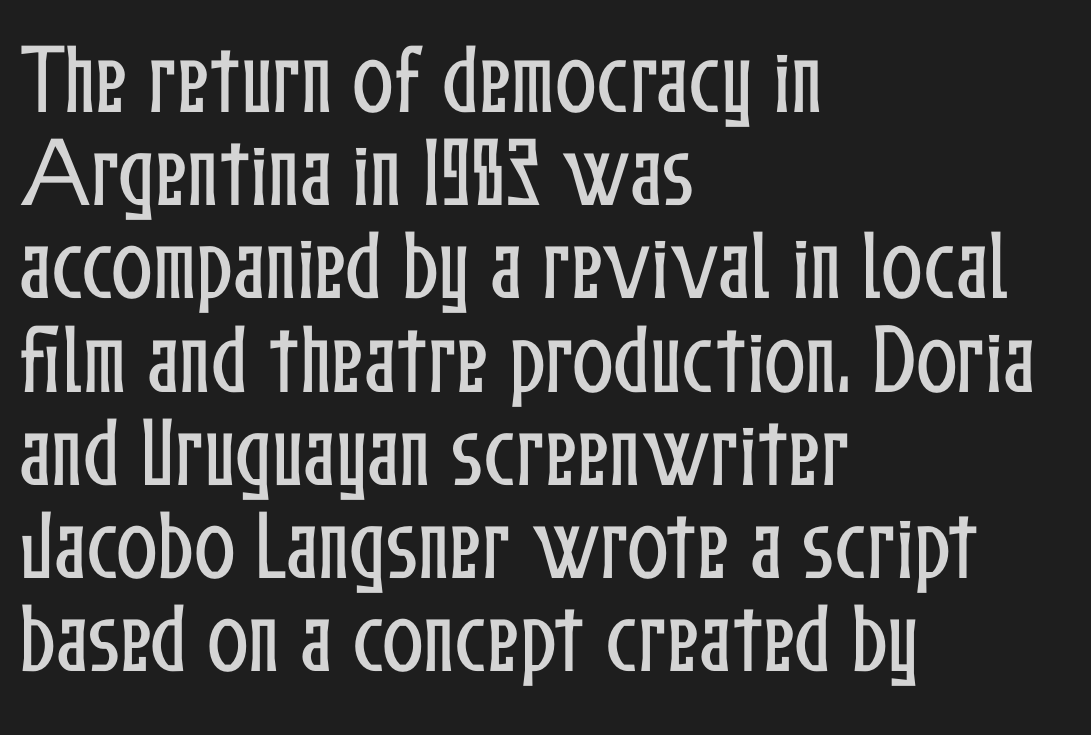
Q: Is the text italic (slanted)? A: No, it is upright.
Q: Is the text underlined? A: No.
Q: How is the paragraph aligned? A: Left-aligned.
Q: Is the spacing between letters normal or unusually wide? A: Normal.
Q: Width (condensed, normal, or wide)? A: Condensed.
Q: Stroke contrast? A: Low.
Q: x-height? A: Medium.
Q: Monospaced? A: No.
